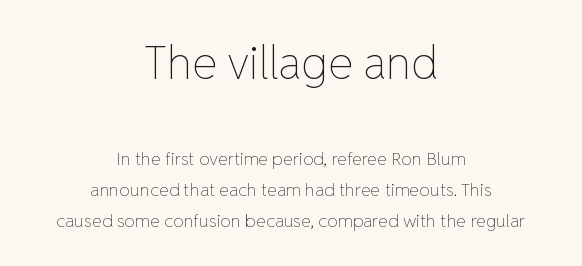
Q: Is the text bold? A: No.
Q: Is the text italic (slanted)? A: No, it is upright.
Q: Is the text underlined? A: No.
Q: How is the paragraph aligned? A: Centered.
Q: Is the spacing between letters normal or unusually wide? A: Normal.
Q: Which block of text is set in a larger size, the first (top) or the second (bottom)? A: The first (top) one.
Q: Width (condensed, normal, or wide)? A: Normal.
Q: Stroke contrast? A: Low.
Q: x-height? A: Medium.
Q: Monospaced? A: No.
